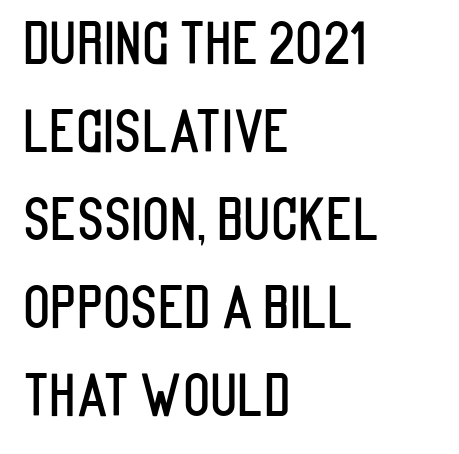
{"serif": "no", "italic": "no", "width": "condensed", "stroke_contrast": "low", "x_height": "large", "monospaced": "no", "underline": "no", "align": "left", "line_spacing": "normal", "line_spacing_ratio": 1.57, "letter_spacing": "normal", "letter_spacing_em": 0.0, "glyph_px": 56}
